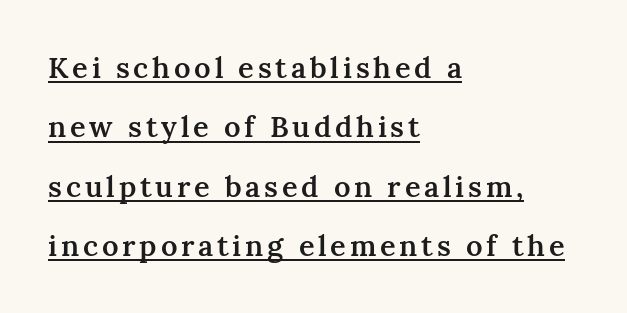
The string is rendered with underlining switched on. The passage shown stacks its lines with a broad gap. The letters carry serifs — small finishing strokes at the ends of their stems. The face used here is proportionally spaced, like ordinary book or web type. The axis of the letterforms is exactly vertical. The passage shown is semibold, sitting just below true bold.
